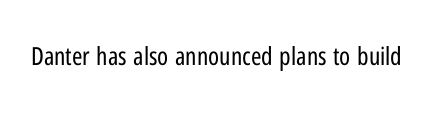
The rendering keeps characters at their native spacing. The font sits on the lighter half of the weight spectrum, regular included. Quick note: underline off. Is there any slant? The stems are plumb.
